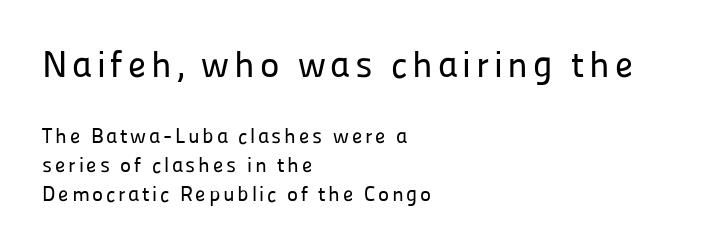
This block has exactly the height ordinary leading produces. Rule under the text: the space is simply empty. Visually the block forms a straight wall on the left and a jagged coastline on the right. The font family rendered here belongs to the sans-serif group. Think of a printed novel: that variable character pitch is what you see here.
